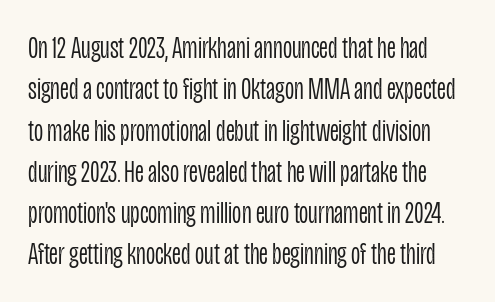
{"serif": "no", "italic": "no", "bold": "no", "weight": "light", "width": "condensed", "stroke_contrast": "low", "x_height": "large", "monospaced": "no", "underline": "no", "line_spacing": "normal", "line_spacing_ratio": 1.29, "letter_spacing": "normal", "letter_spacing_em": 0.0, "glyph_px": 32}
